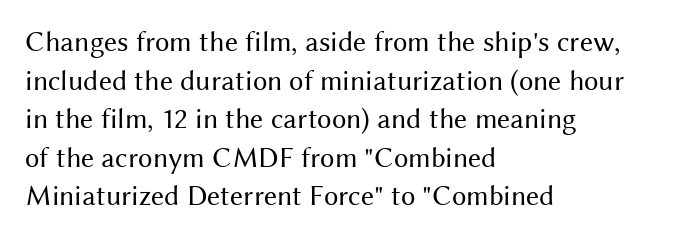
Weight class: somewhere from thin through regular. What's the leading like? Ordinary, nothing unusual. Type style note: lacks serifs. The letters stand upright; this is a roman face. Letter spacing: default. Each letter keeps its own natural width here, so spacing adapts to shape.
